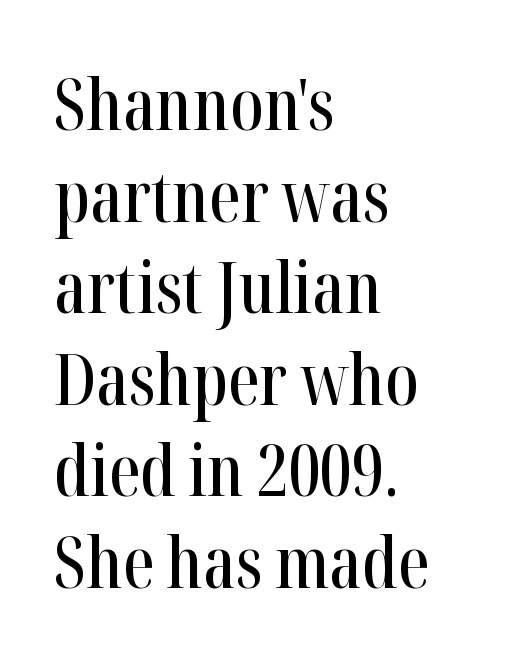
The image shows 71 px condensed serif type, upright; set left-aligned, normal line spacing (1.29x), normal letter spacing, not underlined; high stroke contrast and a medium x-height.
